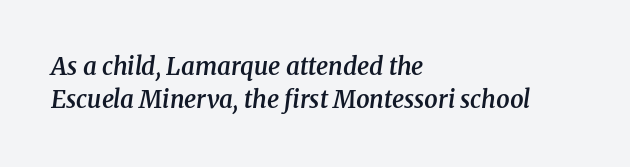
Q: Is the text bold? A: Semi-bold.
Q: Is the text italic (slanted)? A: Yes, it leans right by about 8 degrees.
Q: Is the text underlined? A: No.
Q: How is the paragraph aligned? A: Left-aligned.
Q: Is the spacing between letters normal or unusually wide? A: Normal.
Q: Is the spacing between lines tight, normal or loose? A: Normal.
